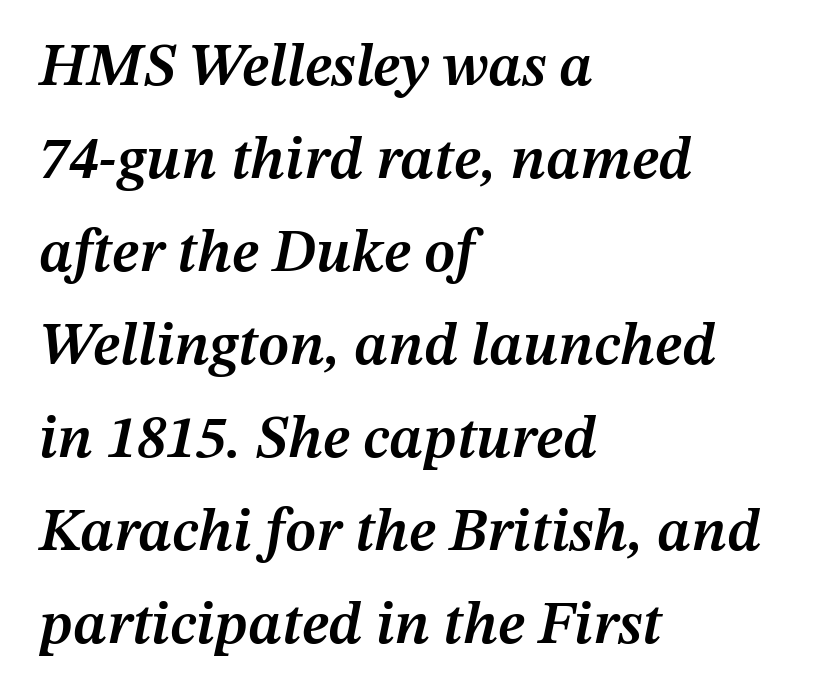
Q: Is the text bold? A: Semi-bold.
Q: Is the text italic (slanted)? A: Yes, it leans right by about 12 degrees.
Q: Is the text underlined? A: No.
Q: How is the paragraph aligned? A: Left-aligned.
Q: Is the spacing between letters normal or unusually wide? A: Normal.
Q: Is the spacing between lines tight, normal or loose? A: Normal.
Q: Width (condensed, normal, or wide)? A: Normal.
Q: Stroke contrast? A: Medium.
Q: x-height? A: Medium.
Q: Monospaced? A: No.
